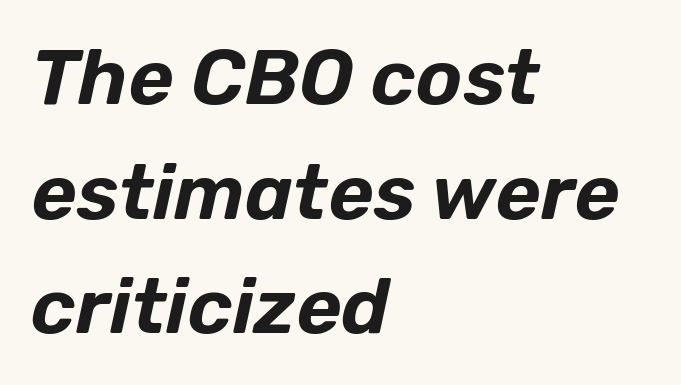
Q: Is the text italic (slanted)? A: Yes, it leans right by about 12 degrees.
Q: Is the text underlined? A: No.
Q: How is the paragraph aligned? A: Left-aligned.
Q: Is the spacing between letters normal or unusually wide? A: Normal.
Q: Is the spacing between lines tight, normal or loose? A: Normal.
Q: Width (condensed, normal, or wide)? A: Normal.
Q: Stroke contrast? A: Low.
Q: x-height? A: Medium.
Q: Monospaced? A: No.
